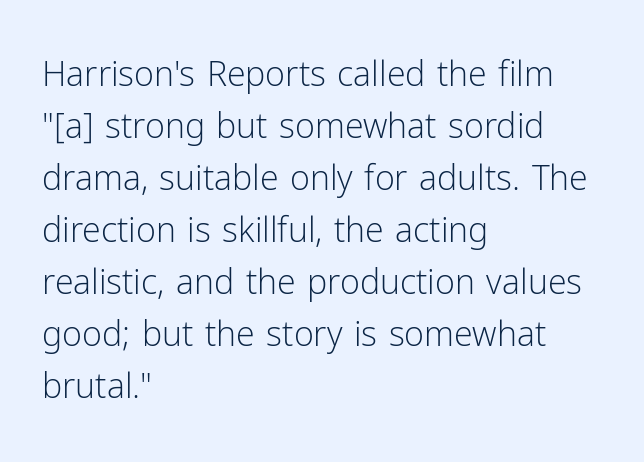
Q: Is the text bold? A: No.
Q: Is the text italic (slanted)? A: No, it is upright.
Q: Is the typeface a serif or a sans-serif typeface? A: Sans-serif.
Q: Is the text underlined? A: No.
Q: How is the paragraph aligned? A: Left-aligned.
Q: Is the spacing between letters normal or unusually wide? A: Normal.
Q: Is the spacing between lines tight, normal or loose? A: Normal.
Q: Width (condensed, normal, or wide)? A: Normal.
Q: Stroke contrast? A: Low.
Q: x-height? A: Medium.
Q: Monospaced? A: No.
